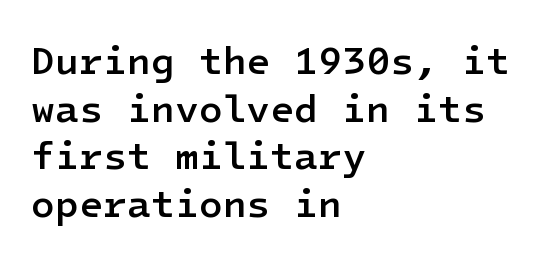
{"serif": "no", "italic": "no", "bold": "semi", "weight": "semibold", "width": "normal", "stroke_contrast": "low", "x_height": "medium", "underline": "no", "align": "left", "line_spacing_ratio": 1.22, "letter_spacing": "normal", "letter_spacing_em": 0.0, "glyph_px": 39}
